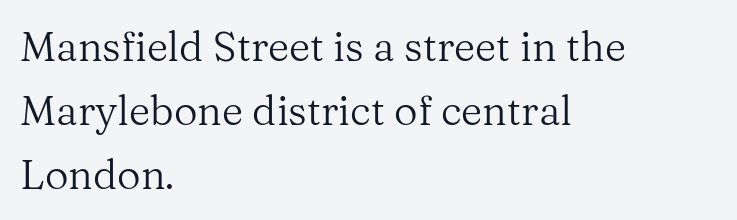
Q: Is the text bold? A: No.
Q: Is the text italic (slanted)? A: No, it is upright.
Q: Is the typeface a serif or a sans-serif typeface? A: Serif.
Q: Is the text underlined? A: No.
Q: How is the paragraph aligned? A: Left-aligned.
Q: Is the spacing between letters normal or unusually wide? A: Normal.
Q: Is the spacing between lines tight, normal or loose? A: Normal.
Q: Width (condensed, normal, or wide)? A: Normal.
Q: Stroke contrast? A: Medium.
Q: x-height? A: Medium.
Q: Monospaced? A: No.
